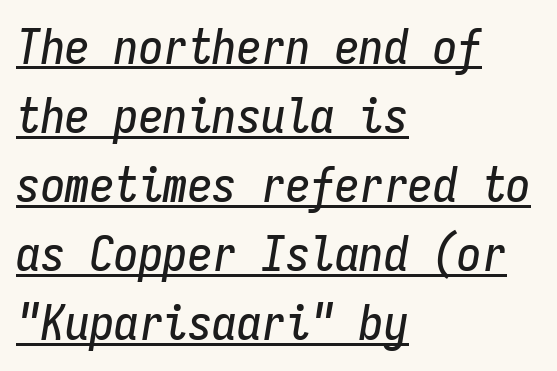
Layout note: lines flush left. Horizontal bands of white between lines are of average thickness. Like a heading marked for emphasis, these lines bear an underscore. The text carries the slant typical of an italic or oblique font. Is this a fixed-width face? Yes — each glyph sits in an identical cell.
